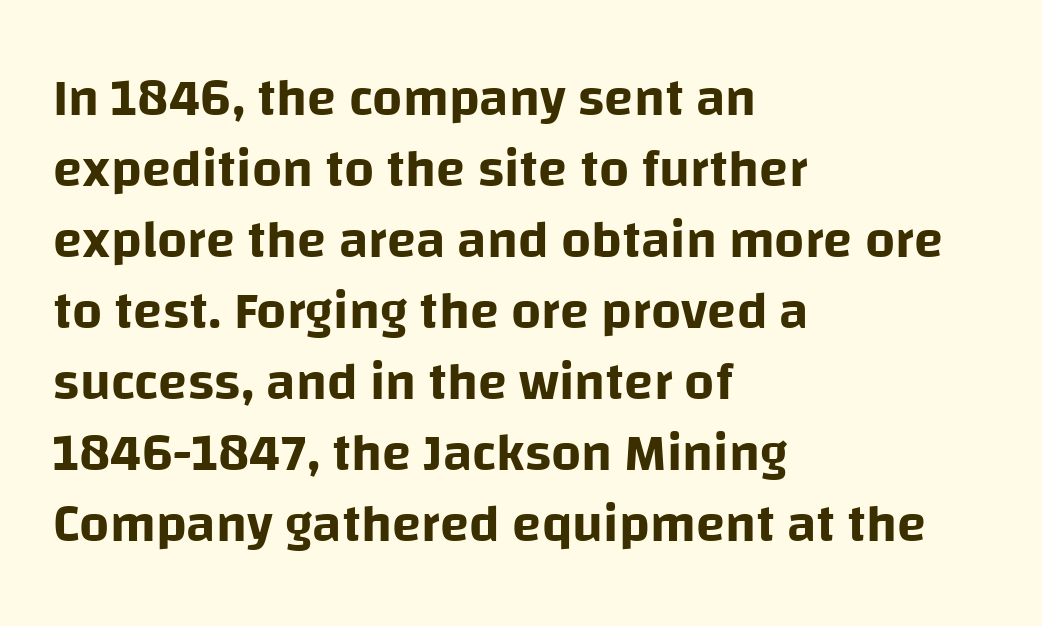
The image shows 53 px sans-serif type, upright; set left-aligned, normal line spacing (1.34x), normal letter spacing, not underlined; low stroke contrast and a large x-height.
